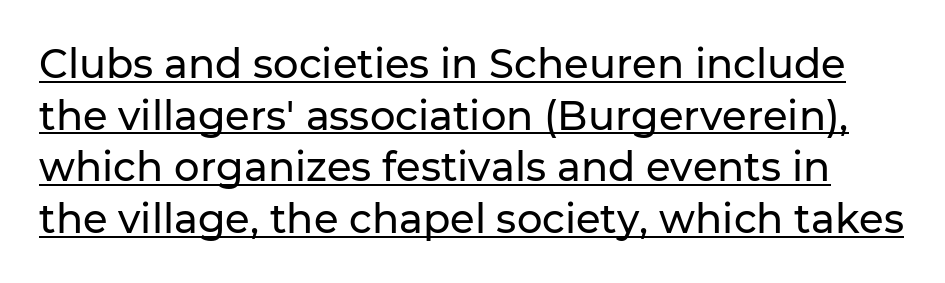
{"serif": "no", "italic": "no", "width": "normal", "stroke_contrast": "low", "x_height": "medium", "monospaced": "no", "underline": "yes", "line_spacing": "normal", "line_spacing_ratio": 1.29, "letter_spacing": "normal", "letter_spacing_em": 0.0, "glyph_px": 40}
